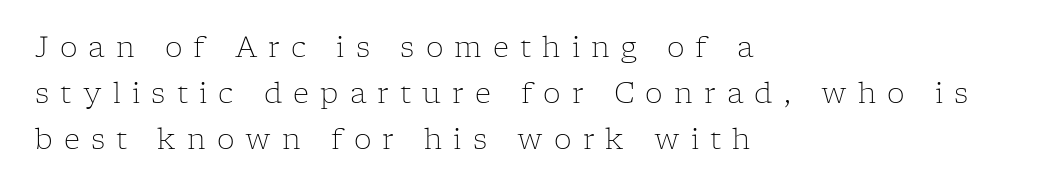
Weight class: somewhere from thin through regular. Short note: letters widely spaced. Each row of text sits above clean, open space. No italicization has been applied; the sample stays upright. Think of a printed novel: that variable character pitch is what you see here. The text was rendered using a seriffed face with decorative stroke endings.
